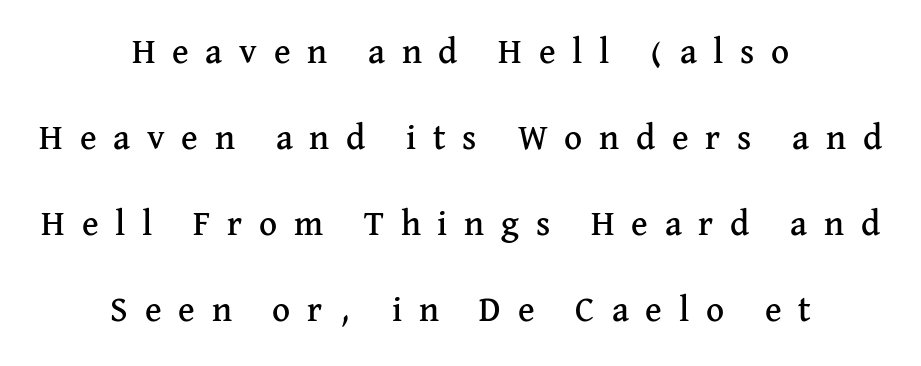
The image shows 35 px serif type, upright; set centered, loose line spacing (2.46x), unusually wide letter spacing (+0.48 em), not underlined; medium stroke contrast and a medium x-height.
